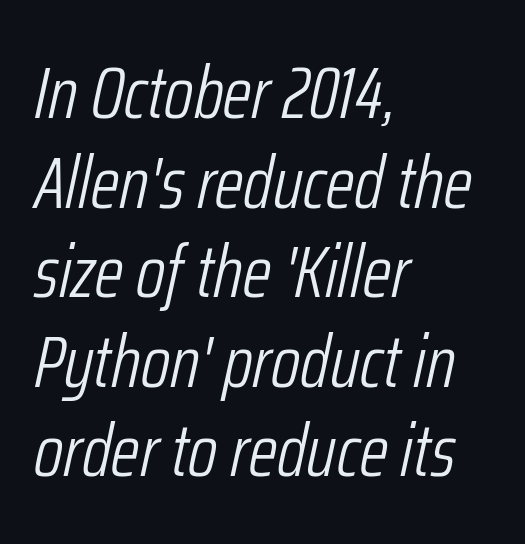
Q: Is the text bold? A: No.
Q: Is the text italic (slanted)? A: Yes, it leans right by about 12 degrees.
Q: Is the text underlined? A: No.
Q: How is the paragraph aligned? A: Left-aligned.
Q: Is the spacing between letters normal or unusually wide? A: Normal.
Q: Width (condensed, normal, or wide)? A: Condensed.
Q: Stroke contrast? A: Low.
Q: x-height? A: Medium.
Q: Monospaced? A: No.
